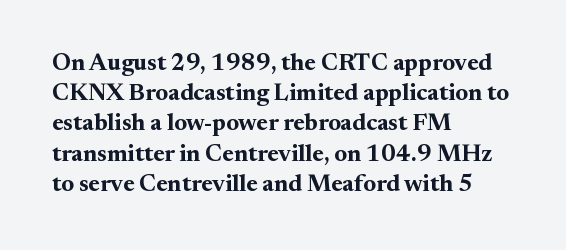
The ragged edge is on the right, which tells us the setting is flush left. The space beneath each line is pristine and unruled. This rendering leaves character spacing at its baseline value. The passage shown stacks its lines at a standard gap. Italic? Not at all — the glyphs are vertical. Emphasis by weight is at full strength: bold.
